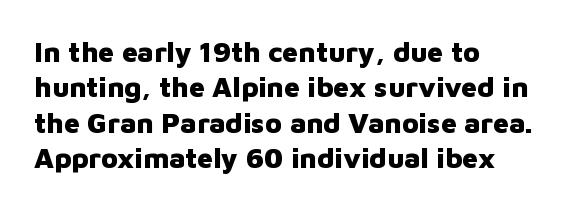
{"serif": "no", "italic": "no", "bold": "yes", "weight": "heavy", "width": "normal", "stroke_contrast": "low", "x_height": "medium", "monospaced": "no", "underline": "no", "align": "left", "line_spacing": "normal", "line_spacing_ratio": 1.26, "letter_spacing": "normal", "letter_spacing_em": 0.0, "glyph_px": 28}
